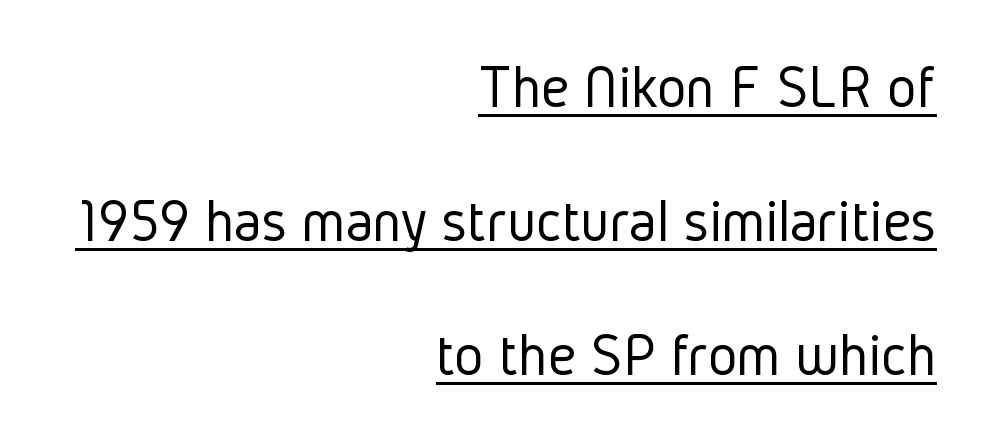
Q: Is the text bold? A: No.
Q: Is the text italic (slanted)? A: No, it is upright.
Q: Is the typeface a serif or a sans-serif typeface? A: Sans-serif.
Q: Is the text underlined? A: Yes.
Q: How is the paragraph aligned? A: Right-aligned.
Q: Is the spacing between letters normal or unusually wide? A: Normal.
Q: Is the spacing between lines tight, normal or loose? A: Loose.
Q: Width (condensed, normal, or wide)? A: Condensed.
Q: Stroke contrast? A: Low.
Q: x-height? A: Medium.
Q: Monospaced? A: No.
